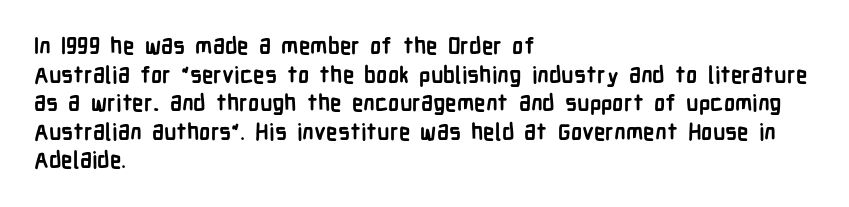
Q: Is the text bold? A: Yes.
Q: Is the text italic (slanted)? A: No, it is upright.
Q: Is the text underlined? A: No.
Q: How is the paragraph aligned? A: Left-aligned.
Q: Is the spacing between letters normal or unusually wide? A: Normal.
